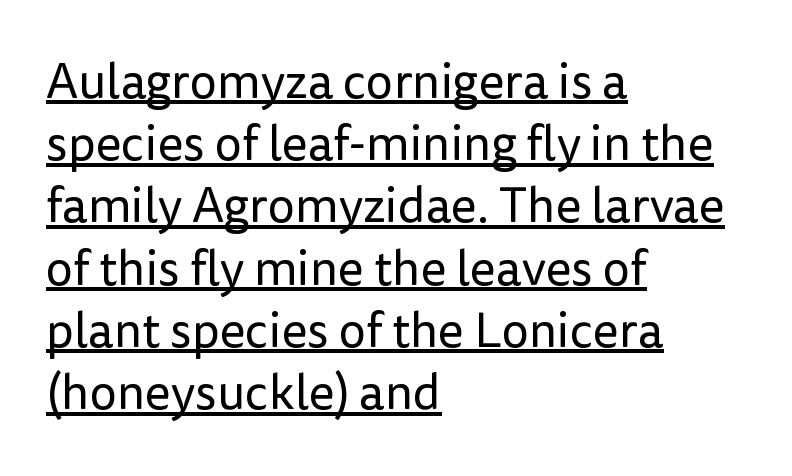
The image shows 49 px regular-weight sans-serif type, upright; set left-aligned, normal line spacing (1.27x), normal letter spacing, underlined; low stroke contrast and a medium x-height.
